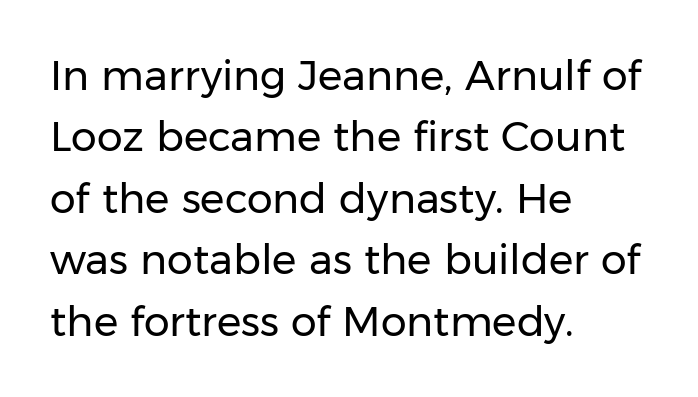
The image shows 41 px regular-weight sans-serif type, upright; set left-aligned, normal line spacing (1.5x), normal letter spacing, not underlined; low stroke contrast and a medium x-height.
